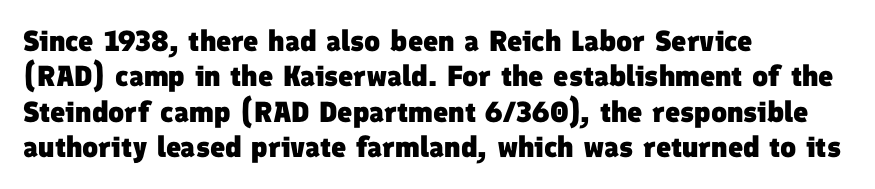
Q: Is the text bold? A: Yes.
Q: Is the typeface a serif or a sans-serif typeface? A: Sans-serif.
Q: Is the text underlined? A: No.
Q: How is the paragraph aligned? A: Left-aligned.
Q: Is the spacing between letters normal or unusually wide? A: Normal.
Q: Width (condensed, normal, or wide)? A: Normal.
Q: Stroke contrast? A: Low.
Q: x-height? A: Medium.
Q: Monospaced? A: No.
